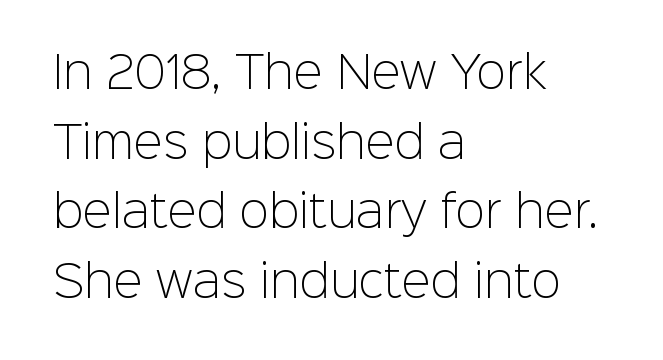
Each letter's strokes conclude bluntly, with no projecting serifs. How would I describe the line gaps? Plain and ordinary. The axis of the letterforms is exactly vertical. The typesetting does not lean heavy: it is not bold. A student would call this left alignment; a typographer would say flush left, rag right.
